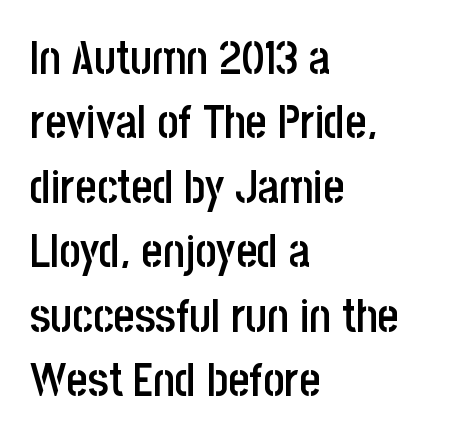
The image shows 46 px semibold, condensed sans-serif type, upright; set left-aligned, normal line spacing (1.4x), normal letter spacing, not underlined; low stroke contrast and a large x-height.
